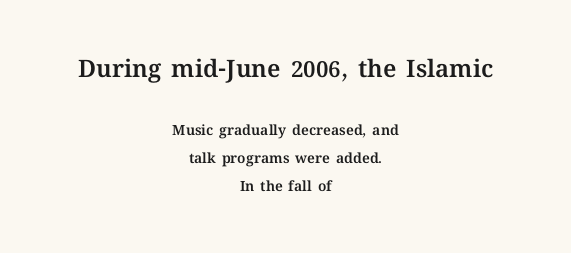
These lines keep a tight, regular rhythm from letter to letter. In CSS terms this would be text-align: center. No word sits above an underline. Leading: increased.
